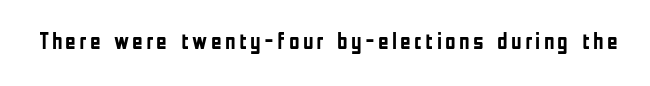
{"italic": "no", "bold": "yes", "underline": "no", "glyph_px": 23}
